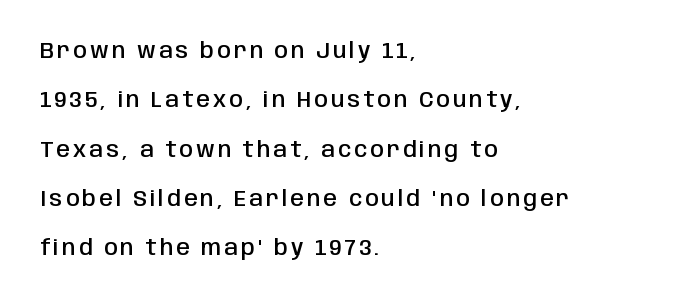
The image shows 22 px text type, upright; set left-aligned, loose line spacing (2.24x), not underlined.
